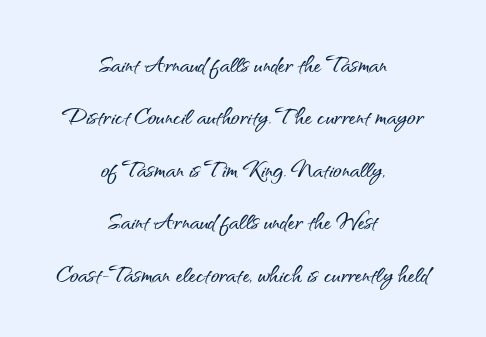
The image shows 29 px sans-serif type; set centered, line spacing 1.81x, normal letter spacing, not underlined; medium stroke contrast and a small x-height.
